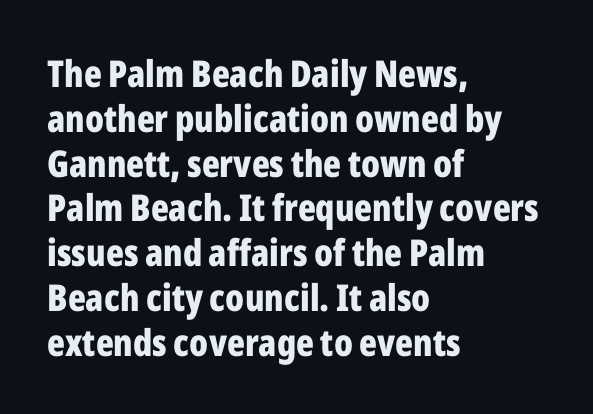
Q: Is the text bold? A: Yes.
Q: Is the text italic (slanted)? A: No, it is upright.
Q: Is the typeface a serif or a sans-serif typeface? A: Sans-serif.
Q: Is the text underlined? A: No.
Q: How is the paragraph aligned? A: Left-aligned.
Q: Is the spacing between letters normal or unusually wide? A: Normal.
Q: Width (condensed, normal, or wide)? A: Condensed.
Q: Stroke contrast? A: Low.
Q: x-height? A: Medium.
Q: Monospaced? A: No.
